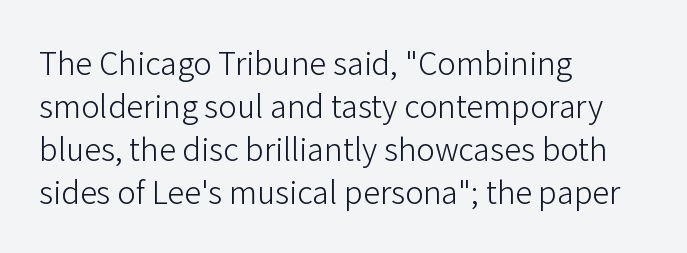
The passage is arranged the way most books set body copy — flush left. The typography opts for an upright posture over an oblique one. The letters look calm and open, with moderate or lighter stems. The specimen omits any rule beneath the text block's lines. These lines are composed in type without serifs. How are the letters spaced? Ordinarily, with no added tracking.
